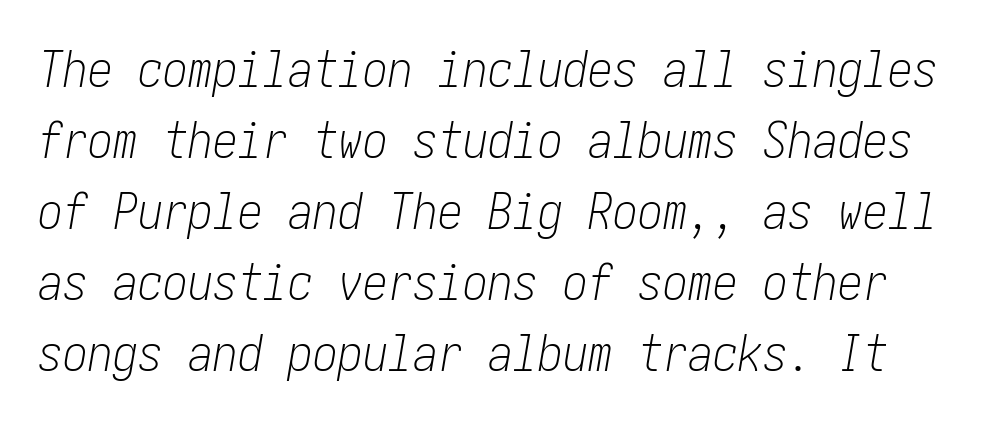
The image shows 50 px light, condensed type, italic (leaning right); set normal line spacing (1.42x), normal letter spacing, not underlined; low stroke contrast and a medium x-height.
